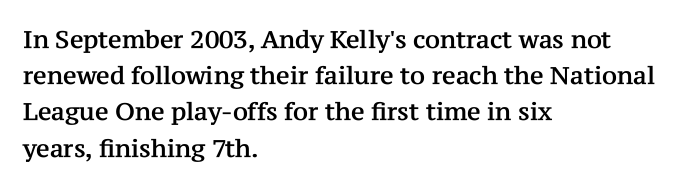
The image shows 24 px text type, upright; set left-aligned, normal line spacing (1.51x), normal letter spacing, not underlined.
